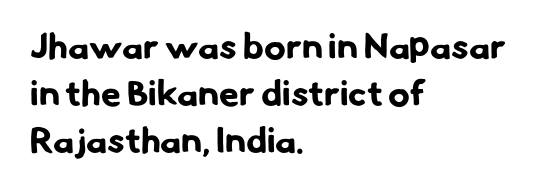
Is there much room between lines? A standard amount, neither cramped nor airy. The paragraph shown leans on its left margin. The characters look thick and weighty, a clear bold. The passage shown has conventional tracking throughout. You can tell from the bare stems that sans-serif type was used. The rendering uses natural spacing where letterforms have individual widths.
